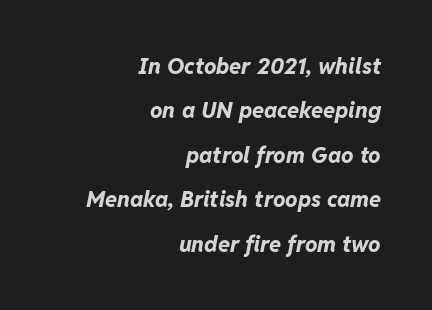
{"italic": "yes", "lean": "right", "slant_degrees": 11, "bold": "yes", "underline": "no", "align": "right", "line_spacing": "loose", "line_spacing_ratio": 2.02, "letter_spacing": "normal", "letter_spacing_em": 0.0, "glyph_px": 22}
